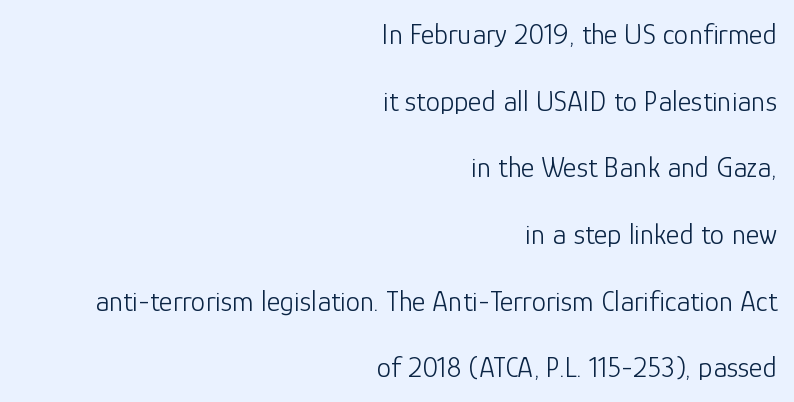
The image shows 29 px light sans-serif type, upright; set right-aligned, loose line spacing (2.3x), normal letter spacing, not underlined; low stroke contrast and a medium x-height.
